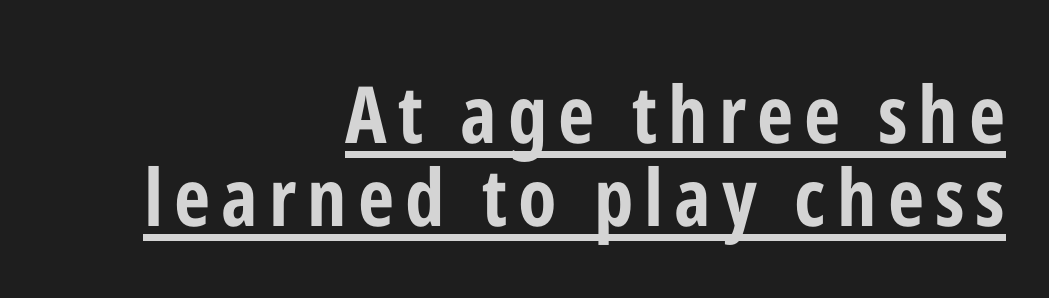
The letters advance in unequal steps, a hallmark of proportional type. One-word summary of the alignment: right. I'd describe the lettering as bold — thick and assertive. Successive baselines arrive quickly, one right under another. Note: no serifs on the glyphs.
